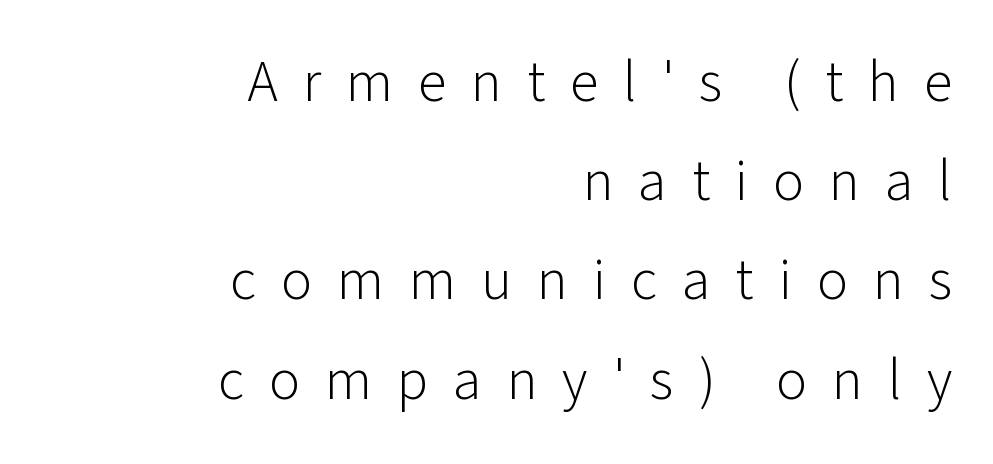
The image shows 58 px light sans-serif type, upright; set right-aligned, line spacing 1.71x, unusually wide letter spacing (+0.43 em), not underlined; low stroke contrast and a medium x-height.
